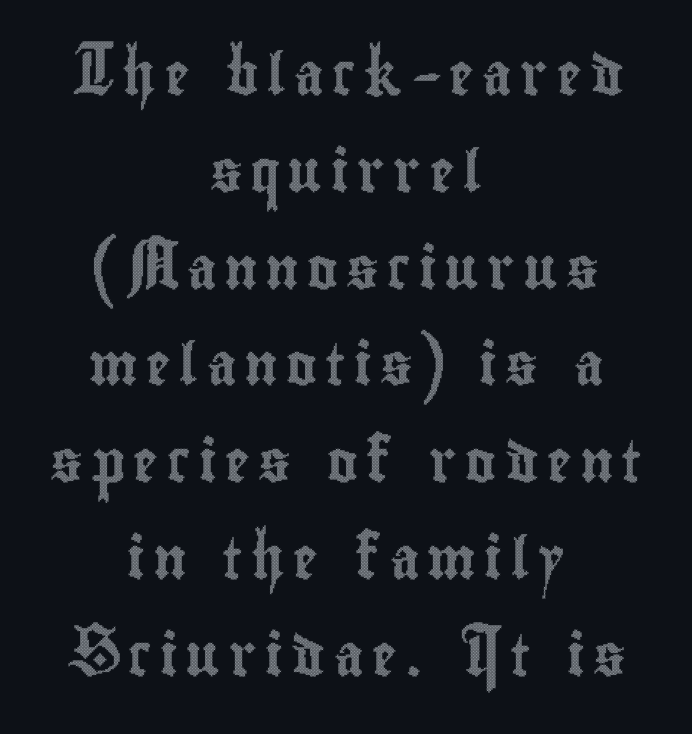
Q: Is the text italic (slanted)? A: No, it is upright.
Q: Is the text underlined? A: No.
Q: How is the paragraph aligned? A: Centered.
Q: Is the spacing between letters normal or unusually wide? A: Unusually wide.
Q: Is the spacing between lines tight, normal or loose? A: Loose.
Q: Width (condensed, normal, or wide)? A: Condensed.
Q: x-height? A: Small.
Q: Monospaced? A: No.
